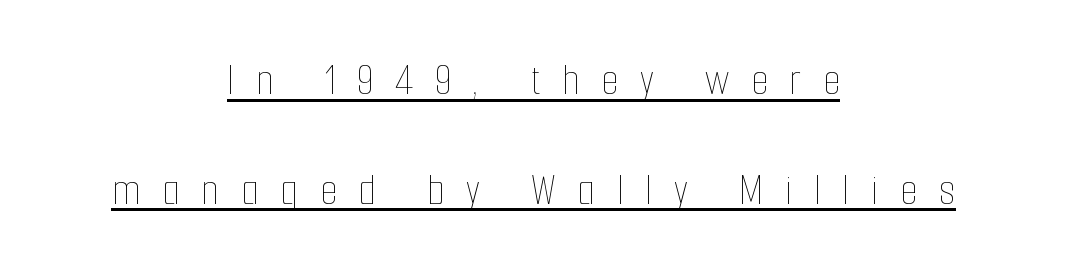
{"italic": "no", "bold": "no", "weight": "thin", "width": "condensed", "stroke_contrast": "low", "x_height": "medium", "monospaced": "no", "underline": "yes", "align": "center", "line_spacing": "loose", "line_spacing_ratio": 2.44, "letter_spacing": "wide", "letter_spacing_em": 0.48, "glyph_px": 45}
